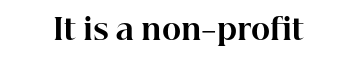
A roman cut, with each character standing at attention. Here the designer chose a conventional face with non-uniform glyph widths. Font category for this specimen: serif. These lines keep a tight, regular rhythm from letter to letter. The baseline area is clear.
